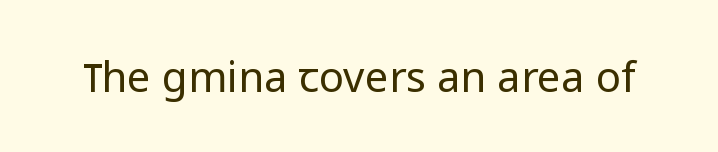
Q: Is the text bold? A: No.
Q: Is the text italic (slanted)? A: No, it is upright.
Q: Is the typeface a serif or a sans-serif typeface? A: Sans-serif.
Q: Is the text underlined? A: No.
Q: Is the spacing between letters normal or unusually wide? A: Normal.
Q: Width (condensed, normal, or wide)? A: Normal.
Q: Stroke contrast? A: Low.
Q: x-height? A: Medium.
Q: Monospaced? A: No.
